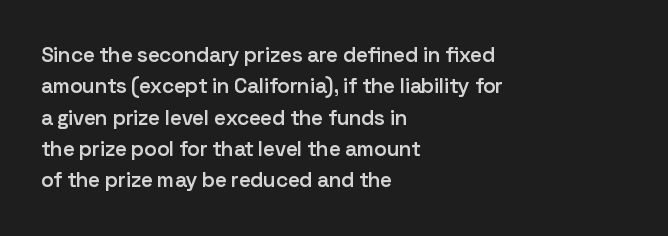
The image shows 21 px text type, upright; set left-aligned, normal line spacing (1.49x), normal letter spacing, not underlined.
